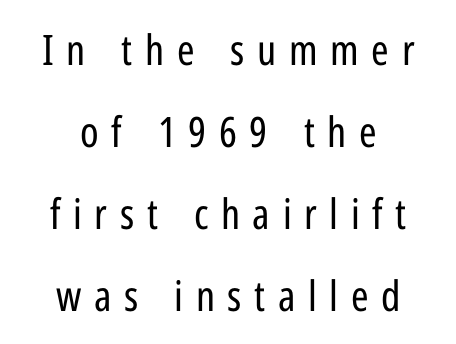
The image shows 42 px regular-weight, condensed sans-serif type, upright; set centered, loose line spacing (1.95x), unusually wide letter spacing (+0.3 em), not underlined; low stroke contrast and a medium x-height.
